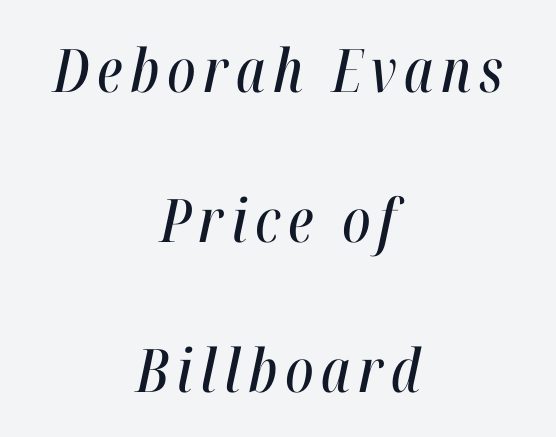
{"italic": "yes", "lean": "right", "slant_degrees": 12, "width": "condensed", "stroke_contrast": "high", "x_height": "medium", "monospaced": "no", "underline": "no", "align": "center", "line_spacing": "loose", "line_spacing_ratio": 2.5, "glyph_px": 60}
